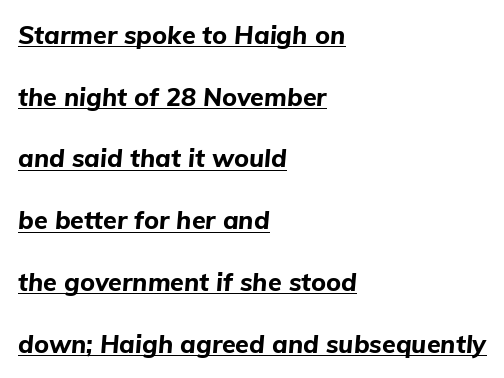
The image shows 25 px bold type, italic (leaning right); set left-aligned, loose line spacing (2.47x), normal letter spacing, underlined.
